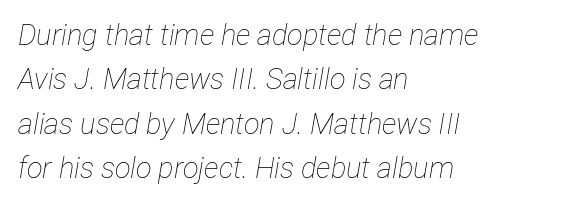
{"italic": "yes", "lean": "right", "slant_degrees": 12, "bold": "no", "weight": "thin", "width": "condensed", "stroke_contrast": "low", "x_height": "medium", "monospaced": "no", "underline": "no", "align": "left", "line_spacing": "normal", "line_spacing_ratio": 1.53, "letter_spacing": "normal", "letter_spacing_em": 0.0, "glyph_px": 29}
